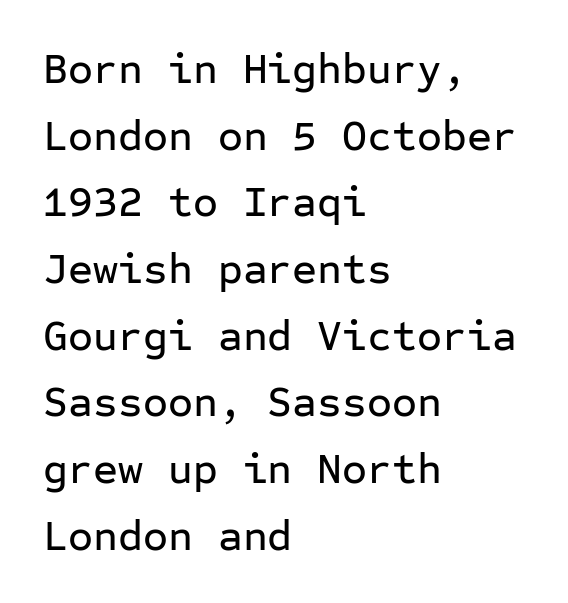
The image shows 43 px sans-serif type, upright, monospaced; set left-aligned, normal line spacing (1.55x), normal letter spacing, not underlined; low stroke contrast and a medium x-height.
